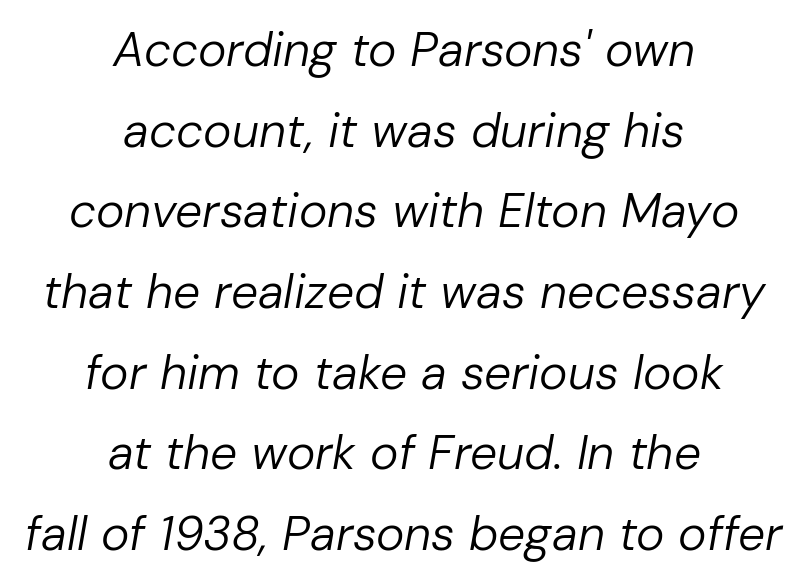
The image shows 48 px regular-weight type, italic (leaning right); set centered, normal line spacing (1.68x), normal letter spacing, not underlined; low stroke contrast and a medium x-height.
